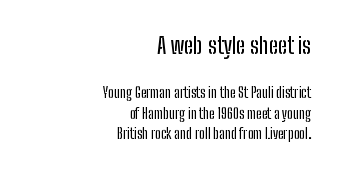
The area under the type is left untouched. This sample uses plain, unmodified letter spacing. The block sitting higher on the canvas is the one with enlarged characters. Line endings align vertically; line beginnings do not. The rendering uses a moderate line-height, typical for paragraphs. Rendered with straight, roman letterforms.
